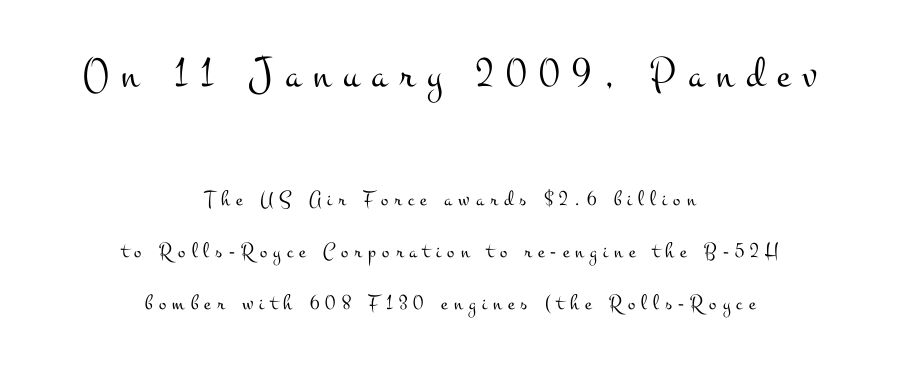
The image shows 44 px light, wide type; set centered, loose line spacing (2.36x), unusually wide letter spacing (+0.28 em), not underlined; the first (top) block is 2.0x larger; medium stroke contrast and a small x-height.
